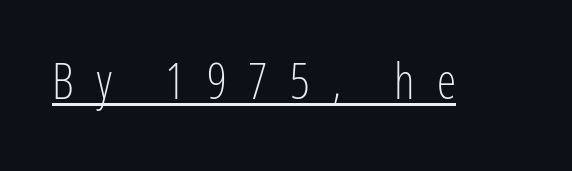
{"serif": "no", "italic": "no", "bold": "no", "weight": "light", "width": "condensed", "stroke_contrast": "low", "x_height": "medium", "monospaced": "no", "underline": "yes", "letter_spacing": "wide", "letter_spacing_em": 0.45, "glyph_px": 49}
